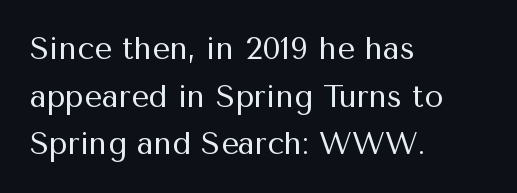
This block has exactly the height ordinary leading produces. The font sits on the lighter half of the weight spectrum, regular included. How are the letters spaced? Ordinarily, with no added tracking. You can tell it's not italic because the verticals are truly vertical. Classification — sans serif.
